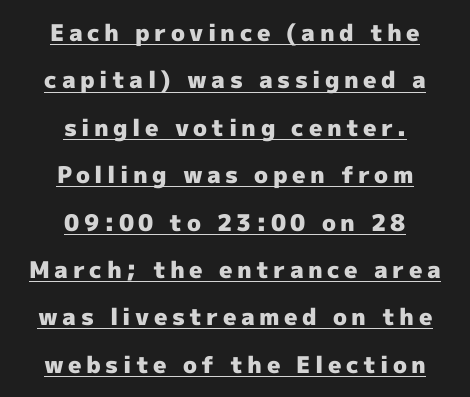
Horizontal bands of white between lines are thick stripes. The letters stand straight up with perfectly vertical stems. Pretty heavy lettering here — definitely bold. Underline: present.
